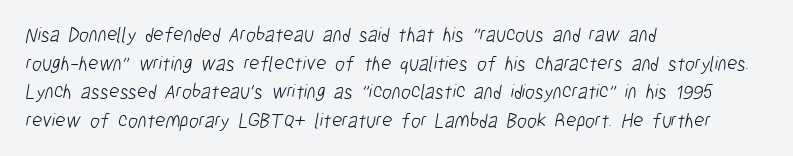
The image shows 20 px text type; set left-aligned, normal line spacing (1.43x), normal letter spacing, not underlined.
